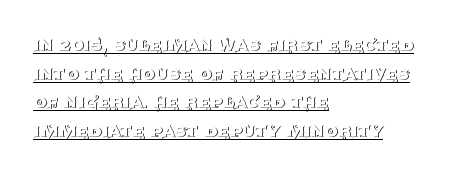
The image shows 21 px text type, upright; set left-aligned, normal line spacing (1.36x), normal letter spacing, underlined.
